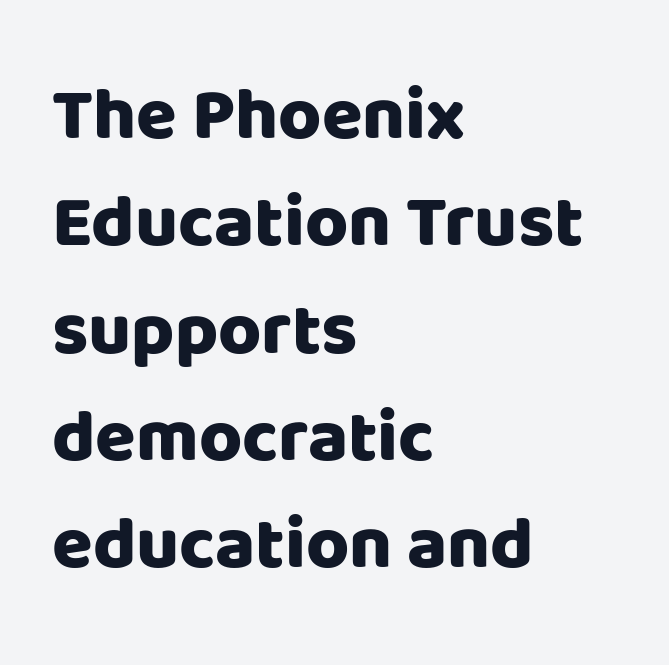
Q: Is the text bold? A: Yes.
Q: Is the text italic (slanted)? A: No, it is upright.
Q: Is the typeface a serif or a sans-serif typeface? A: Sans-serif.
Q: Is the text underlined? A: No.
Q: How is the paragraph aligned? A: Left-aligned.
Q: Is the spacing between letters normal or unusually wide? A: Normal.
Q: Is the spacing between lines tight, normal or loose? A: Normal.
Q: Width (condensed, normal, or wide)? A: Normal.
Q: Stroke contrast? A: Low.
Q: x-height? A: Large.
Q: Monospaced? A: No.
